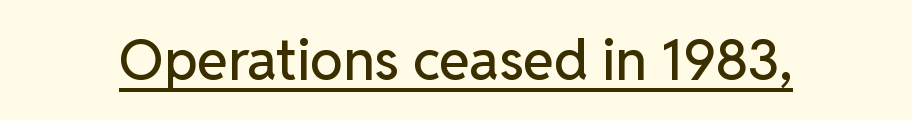
This is roman type, the default non-slanted kind. The passage shown has conventional tracking throughout. In terms of letterform style, serifs are entirely absent. You could not count columns in this text — the font is proportionally spaced. These characters rest on top of a visible drawn line.
